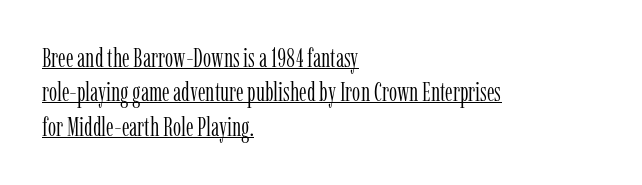
Q: Is the text bold? A: No.
Q: Is the text italic (slanted)? A: No, it is upright.
Q: Is the text underlined? A: Yes.
Q: How is the paragraph aligned? A: Left-aligned.
Q: Is the spacing between letters normal or unusually wide? A: Normal.
Q: Is the spacing between lines tight, normal or loose? A: Normal.
